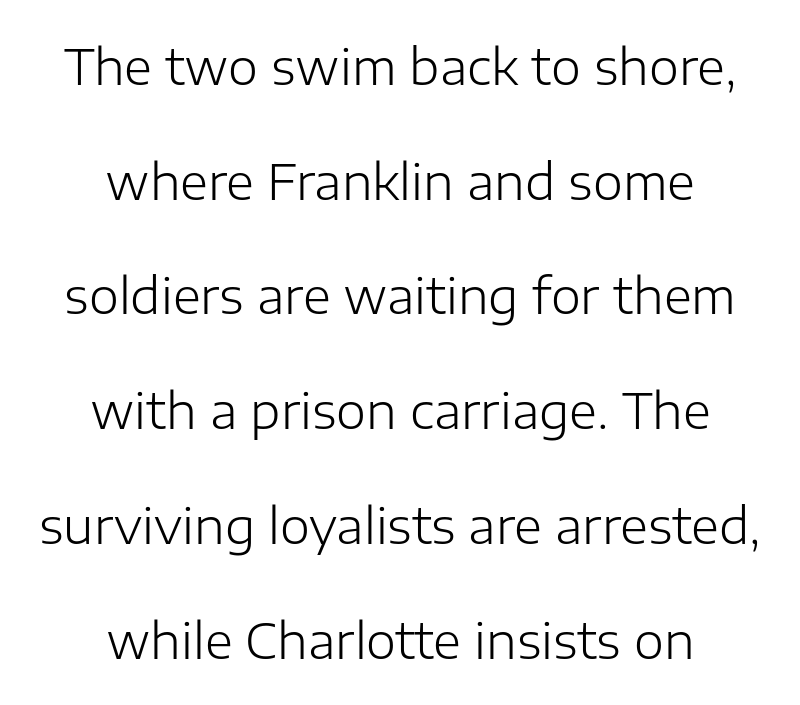
The image shows 48 px light sans-serif type, upright; set centered, loose line spacing (2.39x), normal letter spacing, not underlined; low stroke contrast and a medium x-height.
